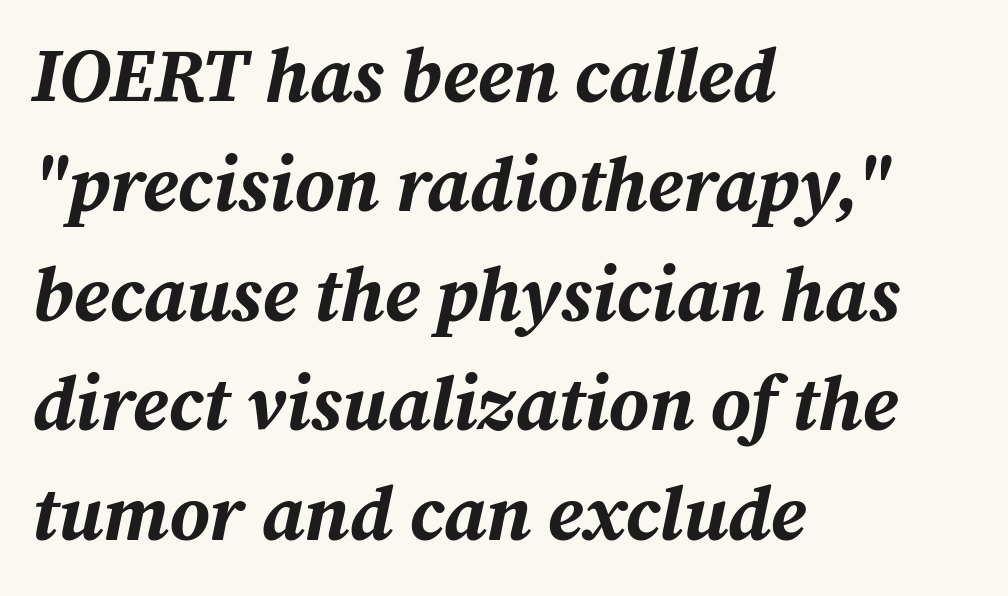
No word sits above an underline. Notice how the stems are inclined rather than vertical — that's the hallmark of italics. The line-height multiplier appears to be the usual default. Looks like regular typesetting: each glyph gets only the width it needs.
